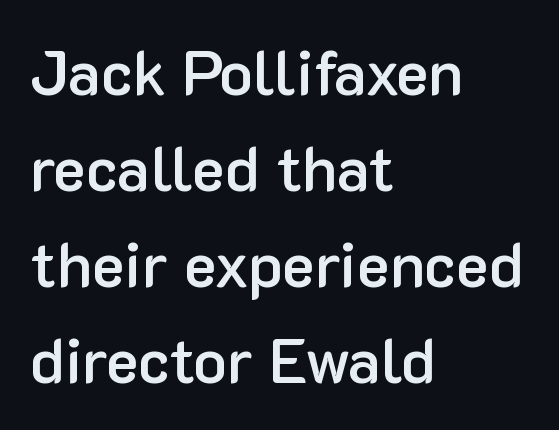
{"serif": "no", "italic": "no", "bold": "semi", "weight": "semibold", "width": "normal", "stroke_contrast": "low", "x_height": "medium", "monospaced": "no", "underline": "no", "align": "left", "line_spacing": "normal", "line_spacing_ratio": 1.55, "letter_spacing": "normal", "letter_spacing_em": 0.0, "glyph_px": 62}
